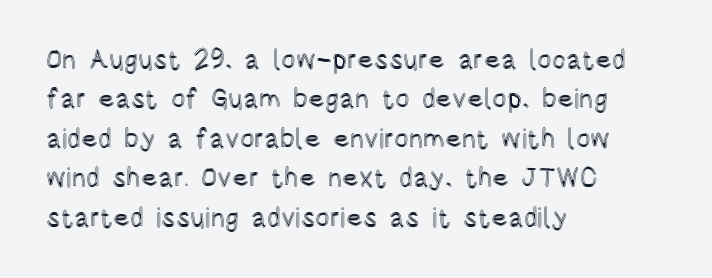
The image shows 27 px text type, upright; set left-aligned, normal line spacing (1.46x), normal letter spacing, not underlined.
